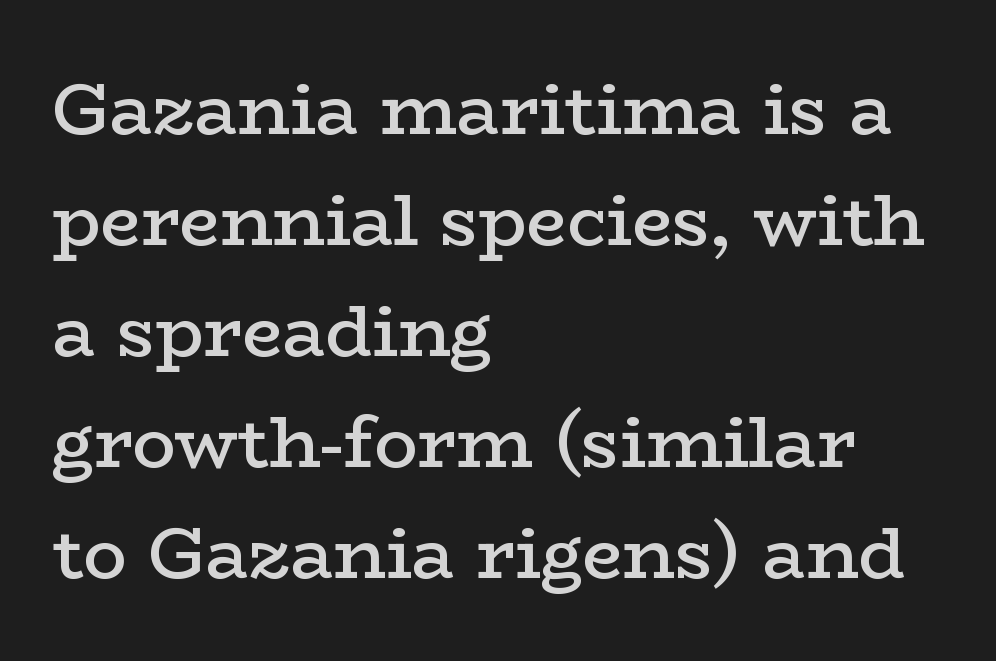
Q: Is the text bold? A: Semi-bold.
Q: Is the text italic (slanted)? A: No, it is upright.
Q: Is the typeface a serif or a sans-serif typeface? A: Serif.
Q: Is the text underlined? A: No.
Q: How is the paragraph aligned? A: Left-aligned.
Q: Is the spacing between letters normal or unusually wide? A: Normal.
Q: Is the spacing between lines tight, normal or loose? A: Normal.
Q: Width (condensed, normal, or wide)? A: Wide.
Q: Stroke contrast? A: Low.
Q: x-height? A: Medium.
Q: Monospaced? A: No.
